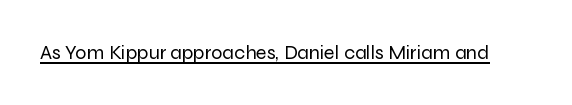
The image shows 20 px text type, upright; set normal letter spacing, underlined.
